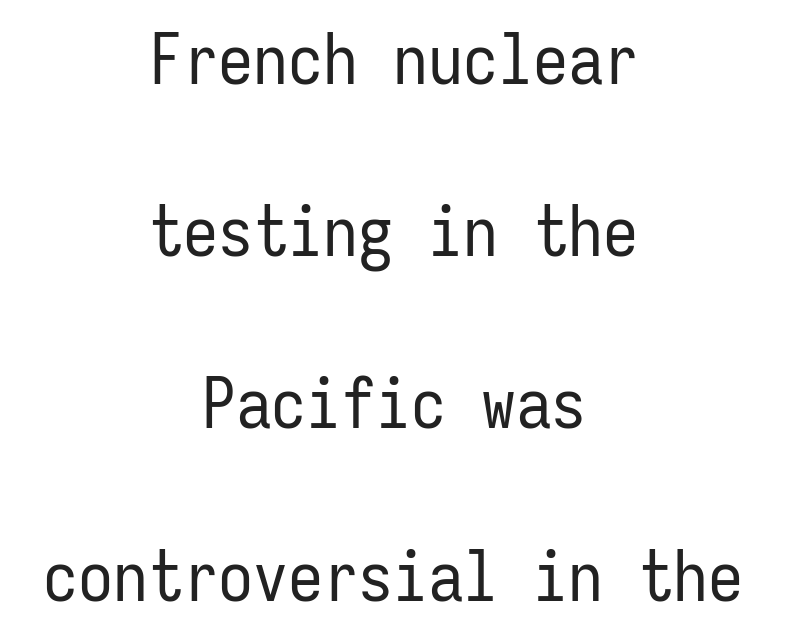
The passage shown has conventional tracking throughout. The passage shown is typed in a monospace face where columns stay perfectly aligned. The weight tops out at a normal text grade. The type sits square on the baseline with zero lean. The font family rendered here belongs to the sans-serif group. The setting favours the middle, as headings and verse often do.
